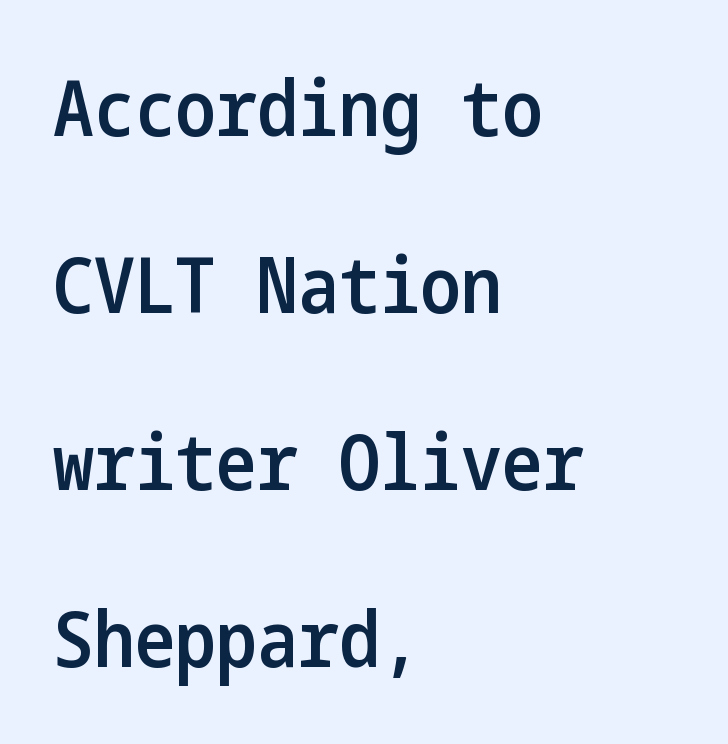
Stroke terminals: plain, sans-serif. This rendering leaves character spacing at its baseline value. You can tell it's not italic because the verticals are truly vertical. Caption: multi-line text, flush left, ragged right. Loosely led — the rows are spread out.
